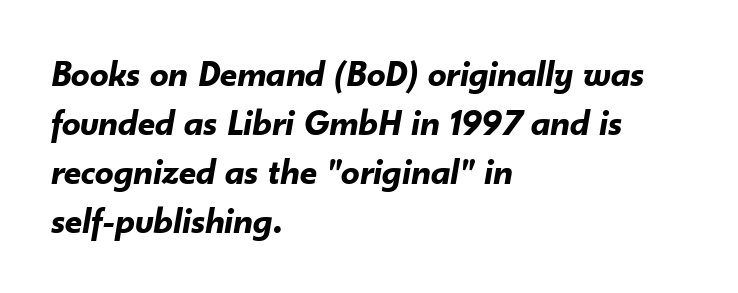
The image shows 37 px bold type, italic (leaning right); set left-aligned, normal line spacing (1.32x), normal letter spacing, not underlined; low stroke contrast and a small x-height.
